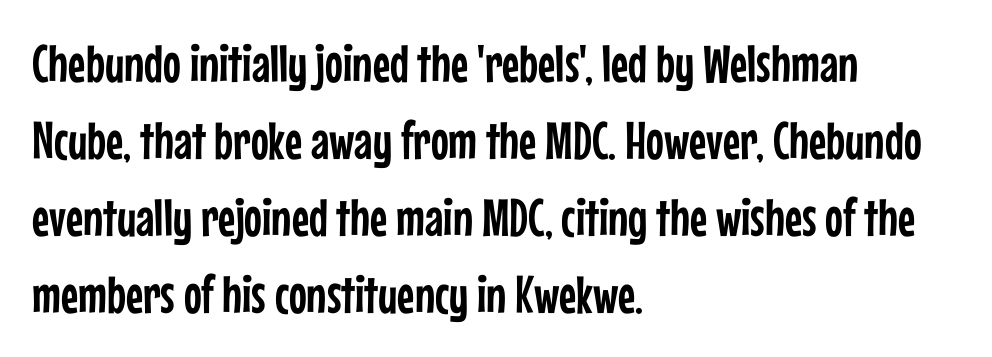
Q: Is the text italic (slanted)? A: No, it is upright.
Q: Is the typeface a serif or a sans-serif typeface? A: Sans-serif.
Q: Is the text underlined? A: No.
Q: How is the paragraph aligned? A: Left-aligned.
Q: Is the spacing between letters normal or unusually wide? A: Normal.
Q: Is the spacing between lines tight, normal or loose? A: Normal.
Q: Width (condensed, normal, or wide)? A: Condensed.
Q: Stroke contrast? A: Low.
Q: x-height? A: Medium.
Q: Monospaced? A: No.
